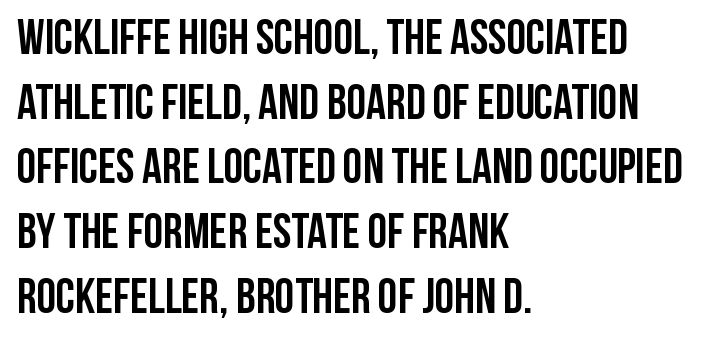
Q: Is the text bold? A: Yes.
Q: Is the text italic (slanted)? A: No, it is upright.
Q: Is the typeface a serif or a sans-serif typeface? A: Sans-serif.
Q: Is the text underlined? A: No.
Q: How is the paragraph aligned? A: Left-aligned.
Q: Is the spacing between letters normal or unusually wide? A: Normal.
Q: Is the spacing between lines tight, normal or loose? A: Normal.
Q: Width (condensed, normal, or wide)? A: Condensed.
Q: Stroke contrast? A: Low.
Q: x-height? A: Large.
Q: Monospaced? A: No.
